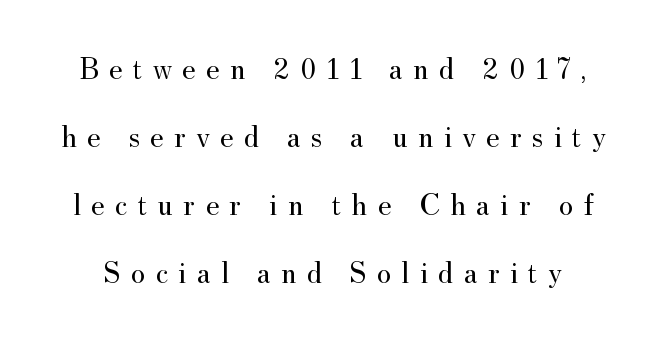
Q: Is the text bold? A: No.
Q: Is the text italic (slanted)? A: No, it is upright.
Q: Is the typeface a serif or a sans-serif typeface? A: Serif.
Q: Is the text underlined? A: No.
Q: Is the spacing between letters normal or unusually wide? A: Unusually wide.
Q: Is the spacing between lines tight, normal or loose? A: Loose.
Q: Width (condensed, normal, or wide)? A: Normal.
Q: Stroke contrast? A: Medium.
Q: x-height? A: Small.
Q: Monospaced? A: No.
